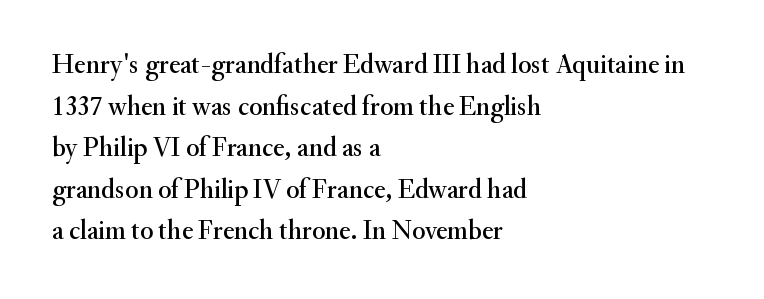
The image shows 27 px text type, upright; set left-aligned, normal line spacing (1.54x), normal letter spacing, not underlined.
